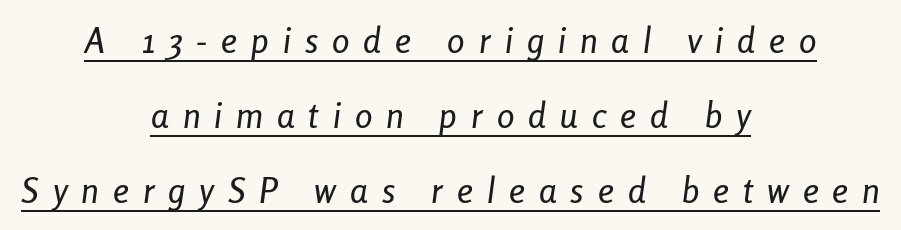
Q: Is the text italic (slanted)? A: Yes, it leans right by about 8 degrees.
Q: Is the text underlined? A: Yes.
Q: How is the paragraph aligned? A: Centered.
Q: Is the spacing between letters normal or unusually wide? A: Unusually wide.
Q: Is the spacing between lines tight, normal or loose? A: Loose.
Q: Width (condensed, normal, or wide)? A: Condensed.
Q: Stroke contrast? A: Low.
Q: x-height? A: Medium.
Q: Monospaced? A: No.
